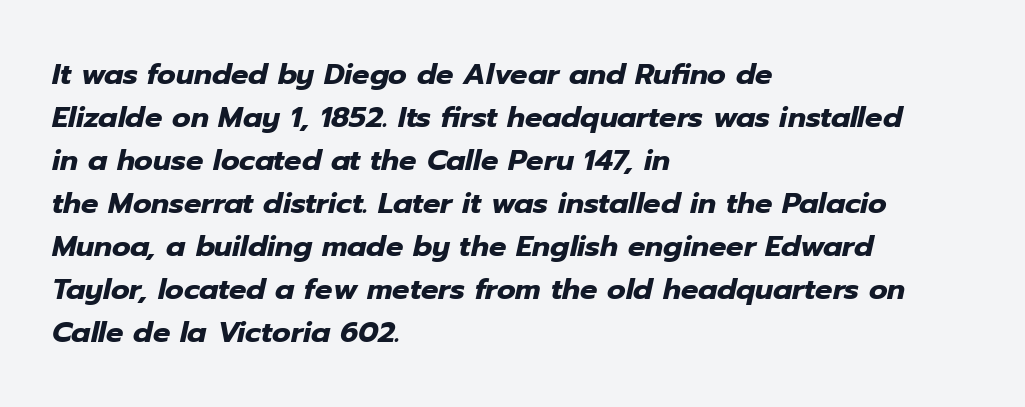
Q: Is the text bold? A: Yes.
Q: Is the text italic (slanted)? A: Yes, it leans right by about 12 degrees.
Q: Is the text underlined? A: No.
Q: How is the paragraph aligned? A: Left-aligned.
Q: Is the spacing between letters normal or unusually wide? A: Normal.
Q: Is the spacing between lines tight, normal or loose? A: Normal.
Q: Width (condensed, normal, or wide)? A: Normal.
Q: Stroke contrast? A: Low.
Q: x-height? A: Medium.
Q: Monospaced? A: No.
